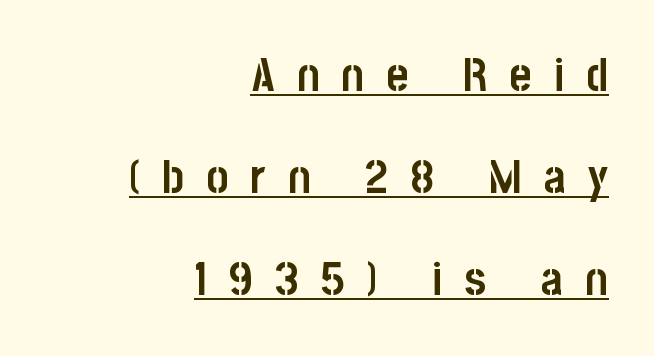
{"serif": "no", "italic": "no", "bold": "yes", "weight": "semibold", "width": "condensed", "stroke_contrast": "low", "x_height": "large", "monospaced": "no", "underline": "yes", "align": "right", "line_spacing": "loose", "line_spacing_ratio": 2.17, "letter_spacing": "wide", "letter_spacing_em": 0.47, "glyph_px": 47}
